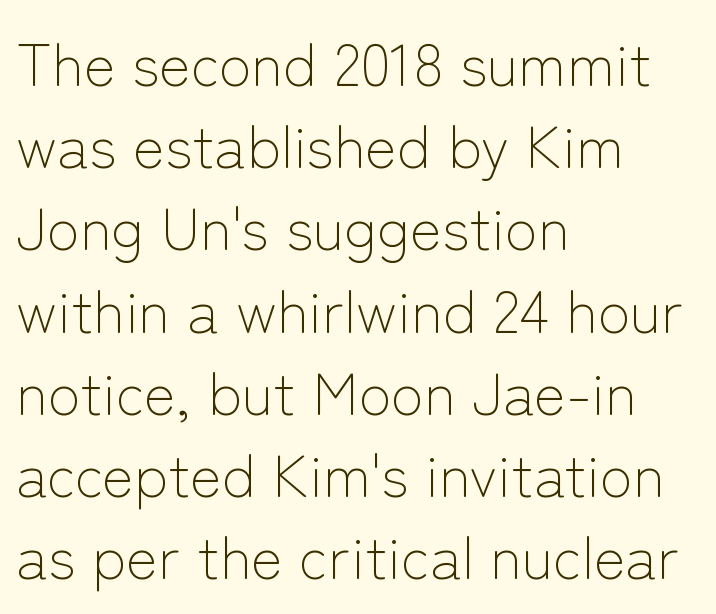
Q: Is the text bold? A: No.
Q: Is the text italic (slanted)? A: No, it is upright.
Q: Is the typeface a serif or a sans-serif typeface? A: Sans-serif.
Q: Is the text underlined? A: No.
Q: How is the paragraph aligned? A: Left-aligned.
Q: Is the spacing between letters normal or unusually wide? A: Normal.
Q: Is the spacing between lines tight, normal or loose? A: Normal.
Q: Width (condensed, normal, or wide)? A: Normal.
Q: Stroke contrast? A: Low.
Q: x-height? A: Medium.
Q: Monospaced? A: No.
